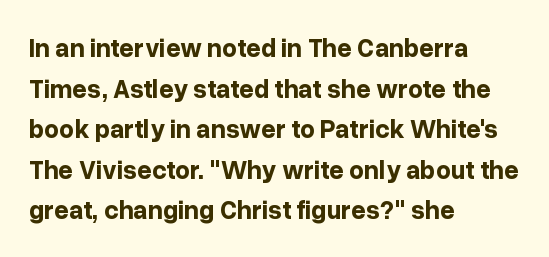
{"italic": "no", "bold": "yes", "underline": "no", "align": "left", "line_spacing": "normal", "line_spacing_ratio": 1.56, "letter_spacing": "normal", "letter_spacing_em": 0.0, "glyph_px": 26}
